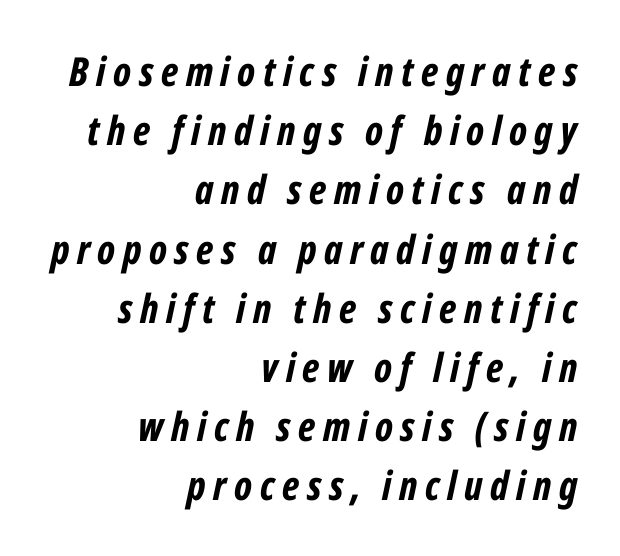
Q: Is the text bold? A: Yes.
Q: Is the text italic (slanted)? A: Yes, it leans right by about 12 degrees.
Q: Is the text underlined? A: No.
Q: How is the paragraph aligned? A: Right-aligned.
Q: Is the spacing between lines tight, normal or loose? A: Normal.
Q: Width (condensed, normal, or wide)? A: Condensed.
Q: Stroke contrast? A: Low.
Q: x-height? A: Medium.
Q: Monospaced? A: No.
